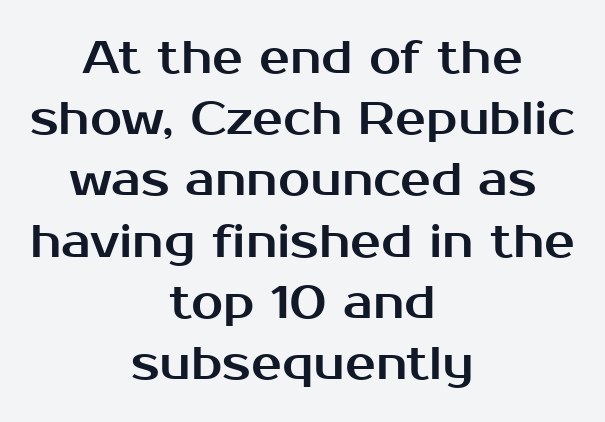
The image shows 46 px sans-serif type, upright; set centered, normal line spacing (1.33x), normal letter spacing, not underlined; medium stroke contrast and a medium x-height.
